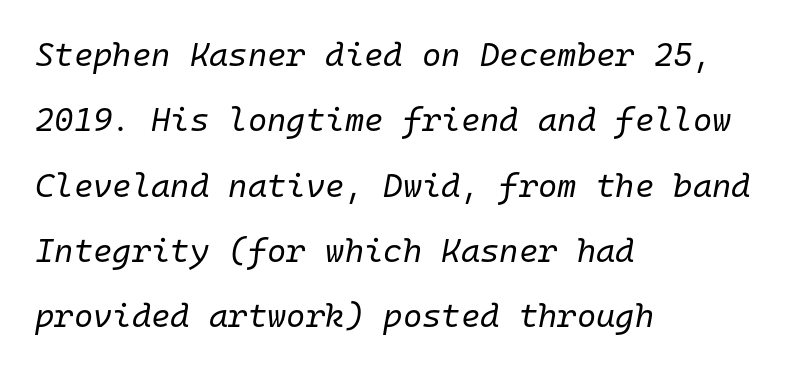
Q: Is the text bold? A: No.
Q: Is the text italic (slanted)? A: Yes, it leans right by about 10 degrees.
Q: Is the text underlined? A: No.
Q: How is the paragraph aligned? A: Left-aligned.
Q: Is the spacing between letters normal or unusually wide? A: Normal.
Q: Is the spacing between lines tight, normal or loose? A: Loose.
Q: Width (condensed, normal, or wide)? A: Normal.
Q: Stroke contrast? A: Low.
Q: x-height? A: Medium.
Q: Monospaced? A: Yes.
